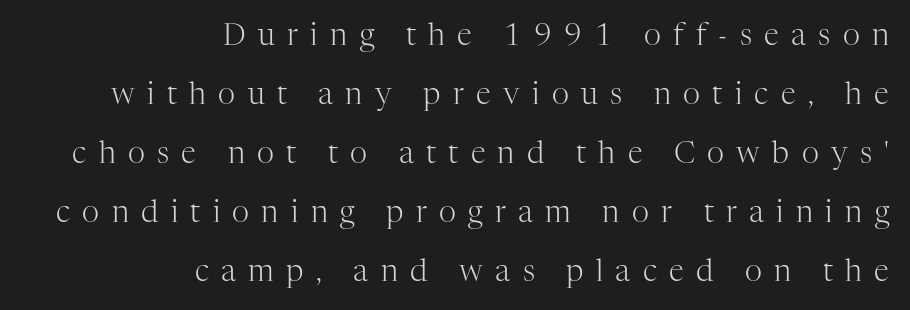
{"serif": "yes", "italic": "no", "bold": "no", "weight": "light", "width": "normal", "stroke_contrast": "high", "x_height": "medium", "monospaced": "no", "underline": "no", "align": "right", "line_spacing": "loose", "line_spacing_ratio": 1.97, "letter_spacing": "wide", "letter_spacing_em": 0.41, "glyph_px": 30}
